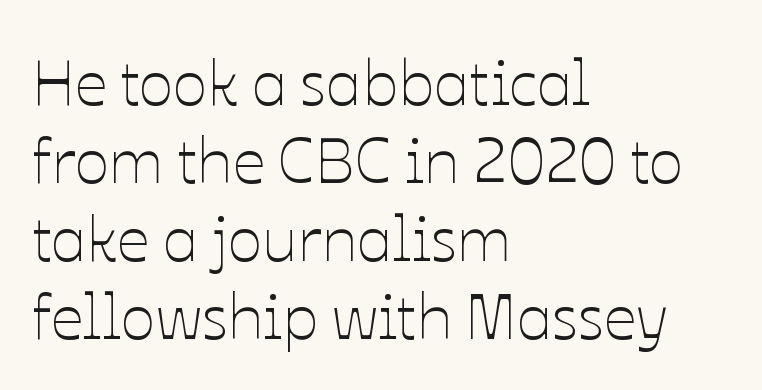
Q: Is the text bold? A: No.
Q: Is the text italic (slanted)? A: No, it is upright.
Q: Is the text underlined? A: No.
Q: How is the paragraph aligned? A: Left-aligned.
Q: Is the spacing between letters normal or unusually wide? A: Normal.
Q: Width (condensed, normal, or wide)? A: Normal.
Q: Stroke contrast? A: Low.
Q: x-height? A: Medium.
Q: Monospaced? A: No.
